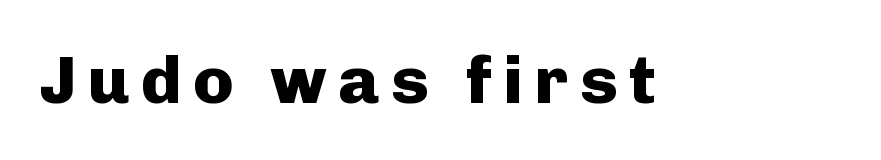
The image shows 67 px heavy sans-serif type, upright; set not underlined; low stroke contrast and a medium x-height.
